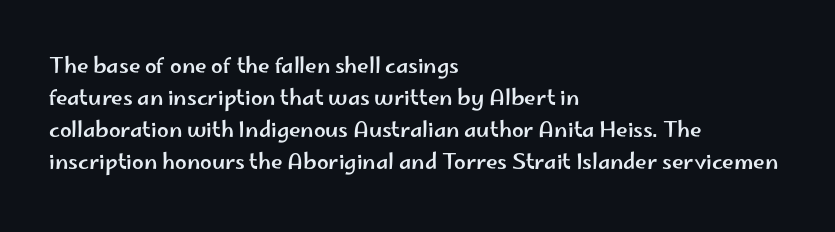
The image shows 21 px text type, upright; set left-aligned, normal line spacing (1.52x), normal letter spacing, not underlined.
